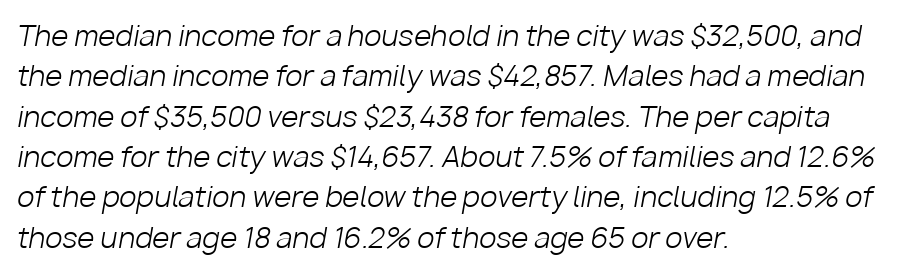
The image shows 28 px light type, italic (leaning right); set left-aligned, normal line spacing (1.44x), normal letter spacing, not underlined; low stroke contrast and a medium x-height.
